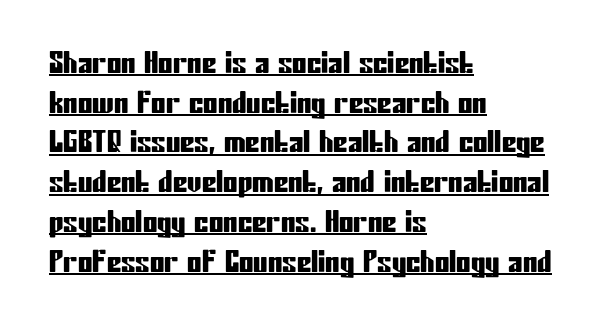
This rendering employs a face without finishing strokes, i.e., a sans-serif. The gaps between neighbouring characters are ordinary and unremarkable. Compared with typical paragraphs, the rows here are spaced about the same. Is there an underline? Yes — a line sits under the letters. The specimen reads as upright at a glance. The passage shown is typed in a proportional face where columns would drift.
